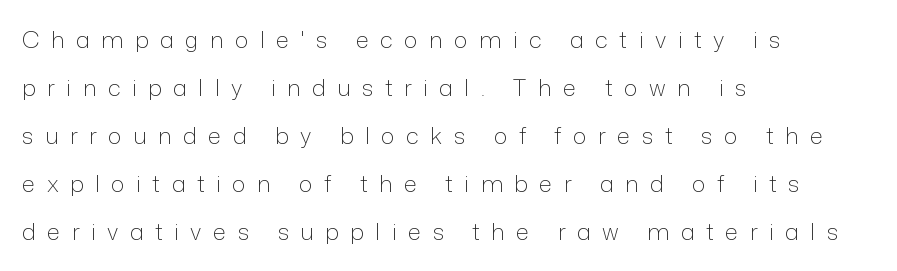
The image shows 23 px text type, upright; set left-aligned, loose line spacing (2.09x), unusually wide letter spacing (+0.5 em), not underlined.
